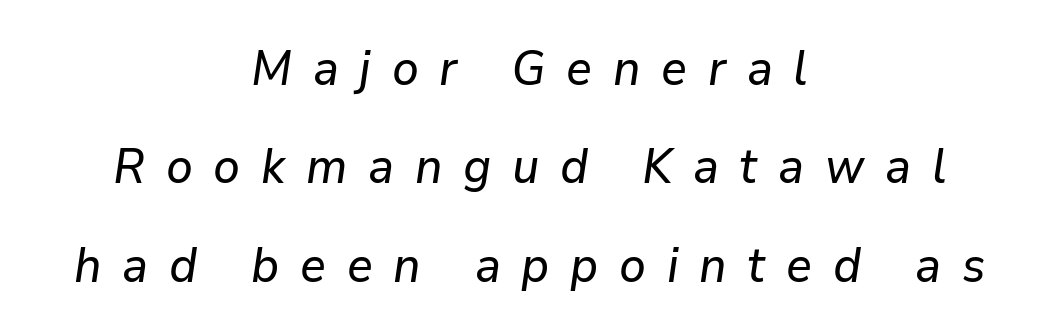
{"italic": "yes", "lean": "right", "slant_degrees": 9, "width": "normal", "stroke_contrast": "low", "x_height": "medium", "monospaced": "no", "underline": "no", "align": "center", "line_spacing": "loose", "line_spacing_ratio": 2.05, "letter_spacing": "wide", "letter_spacing_em": 0.43, "glyph_px": 48}
